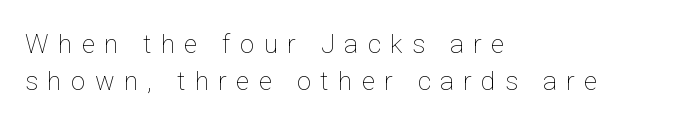
Q: Is the text bold? A: No.
Q: Is the text italic (slanted)? A: No, it is upright.
Q: Is the text underlined? A: No.
Q: How is the paragraph aligned? A: Left-aligned.
Q: Is the spacing between letters normal or unusually wide? A: Unusually wide.
Q: Is the spacing between lines tight, normal or loose? A: Normal.
